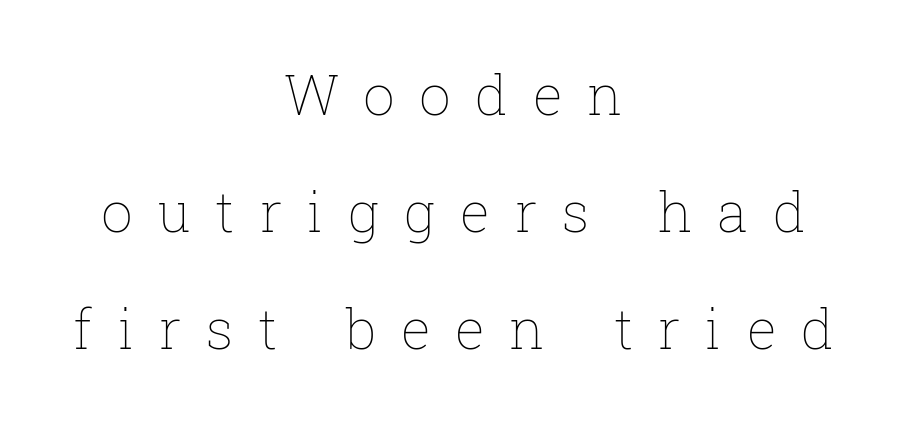
The image shows 56 px thin type, upright; set centered, loose line spacing (2.09x), unusually wide letter spacing (+0.44 em), not underlined; low stroke contrast and a medium x-height.
